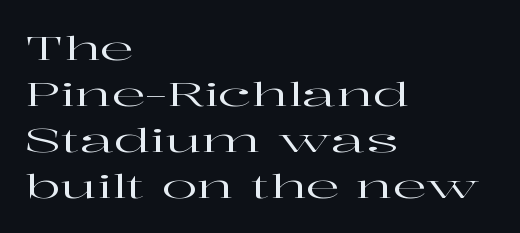
Q: Is the text italic (slanted)? A: No, it is upright.
Q: Is the typeface a serif or a sans-serif typeface? A: Serif.
Q: Is the text underlined? A: No.
Q: How is the paragraph aligned? A: Left-aligned.
Q: Is the spacing between letters normal or unusually wide? A: Normal.
Q: Is the spacing between lines tight, normal or loose? A: Normal.
Q: Width (condensed, normal, or wide)? A: Wide.
Q: Stroke contrast? A: High.
Q: x-height? A: Medium.
Q: Monospaced? A: No.
